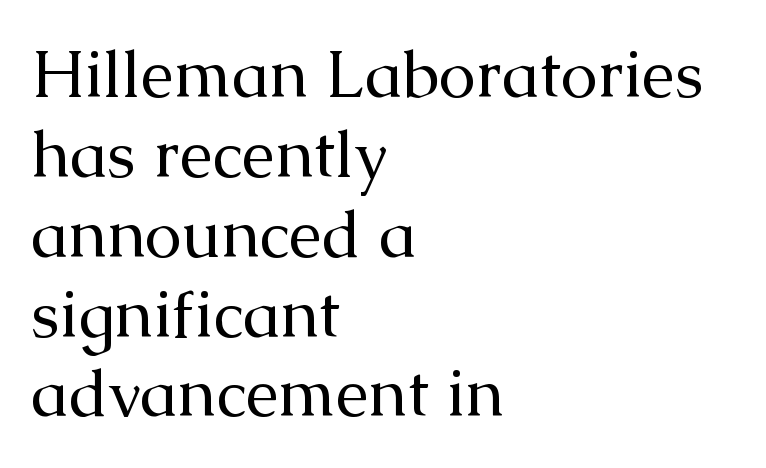
Q: Is the text bold? A: No.
Q: Is the text italic (slanted)? A: No, it is upright.
Q: Is the typeface a serif or a sans-serif typeface? A: Serif.
Q: Is the text underlined? A: No.
Q: How is the paragraph aligned? A: Left-aligned.
Q: Is the spacing between letters normal or unusually wide? A: Normal.
Q: Width (condensed, normal, or wide)? A: Normal.
Q: Stroke contrast? A: Medium.
Q: x-height? A: Medium.
Q: Monospaced? A: No.
